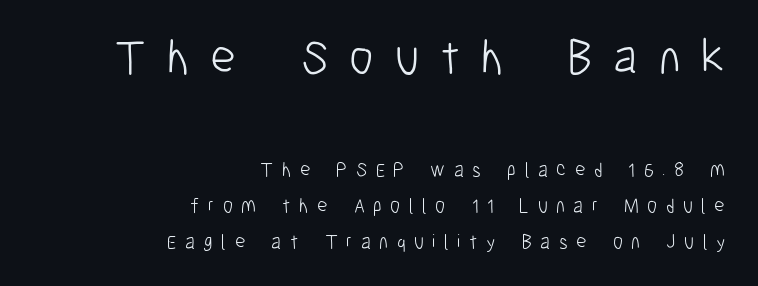
The font sits on the lighter half of the weight spectrum, regular included. Glyph-to-glyph distance is far greater than everyday printed text. Is the lower block the larger one? No — the upper block carries the bigger type. The typesetter chose a ragged-left arrangement here. Descender tails drop into unmarked territory. Look at the bottom of the vertical strokes: they stop flat, with no serifs.
